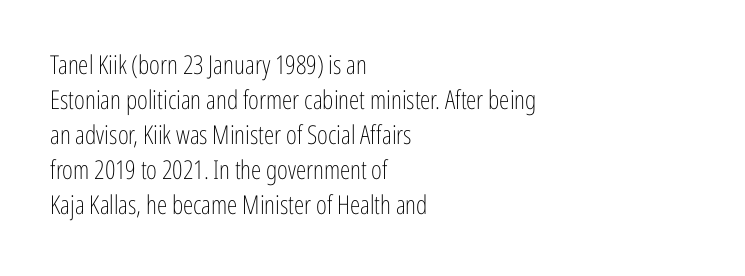
Q: Is the text bold? A: No.
Q: Is the text italic (slanted)? A: No, it is upright.
Q: Is the text underlined? A: No.
Q: How is the paragraph aligned? A: Left-aligned.
Q: Is the spacing between letters normal or unusually wide? A: Normal.
Q: Is the spacing between lines tight, normal or loose? A: Normal.
